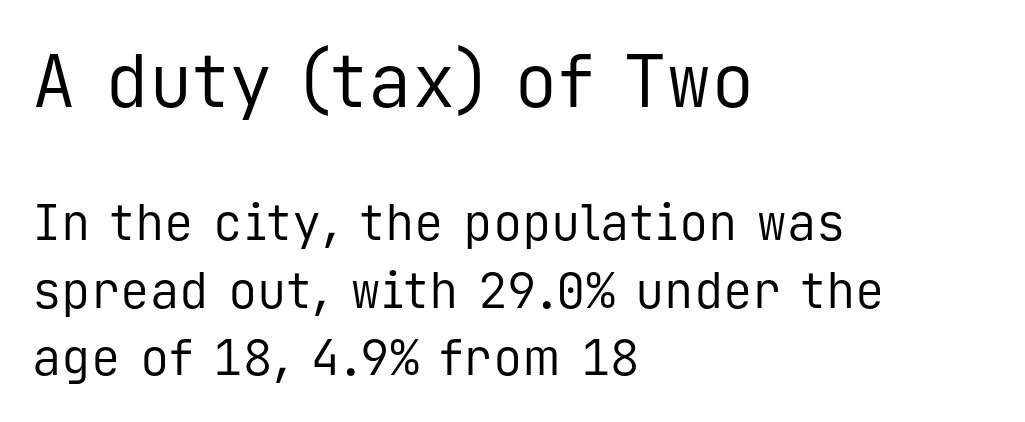
Q: Is the text bold? A: No.
Q: Is the text italic (slanted)? A: No, it is upright.
Q: Is the typeface a serif or a sans-serif typeface? A: Sans-serif.
Q: Is the text underlined? A: No.
Q: How is the paragraph aligned? A: Left-aligned.
Q: Is the spacing between letters normal or unusually wide? A: Normal.
Q: Is the spacing between lines tight, normal or loose? A: Normal.
Q: Which block of text is set in a larger size, the first (top) or the second (bottom)? A: The first (top) one.
Q: Width (condensed, normal, or wide)? A: Normal.
Q: Stroke contrast? A: Low.
Q: x-height? A: Medium.
Q: Monospaced? A: Yes.
